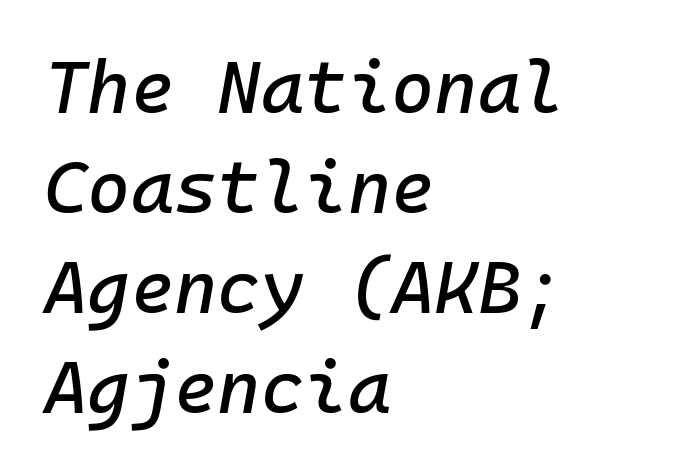
{"italic": "yes", "lean": "right", "slant_degrees": 10, "width": "normal", "stroke_contrast": "low", "x_height": "medium", "monospaced": "yes", "underline": "no", "align": "left", "line_spacing": "normal", "line_spacing_ratio": 1.35, "letter_spacing": "normal", "letter_spacing_em": 0.0, "glyph_px": 74}
